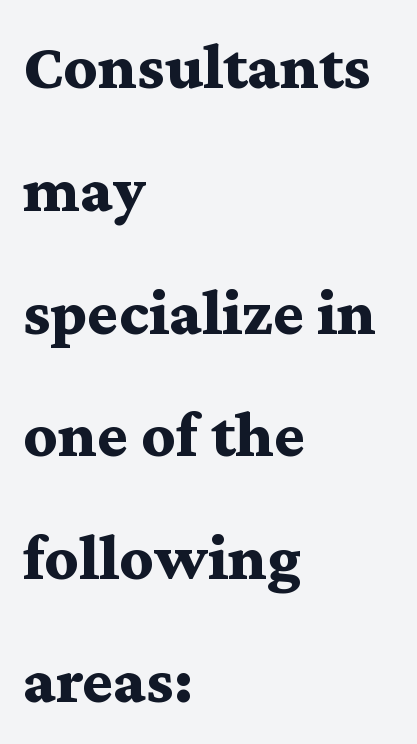
The rendering keeps characters at their native spacing. This sample uses an upright cut, with every glyph sitting square on the baseline. Leftover space on each line is placed entirely after the last word. Strong, thick strokes mark this as bold type. Plain, unruled lines of type.
